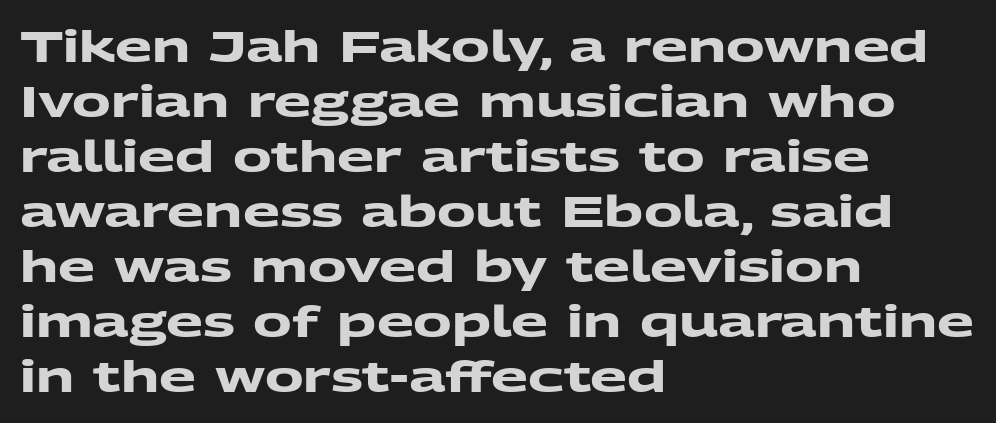
This sample has the flowing, uneven cadence of proportional lettering. Honestly, the row spacing looks completely unremarkable. The text was rendered using a sans face with plain stroke endings. In CSS terms this would be text-align: left. This is heavy type, rendered in bold. Words float on clear page, feet unadorned.
